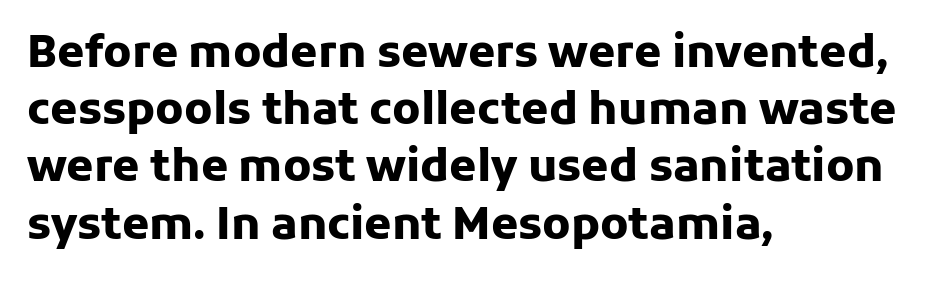
{"serif": "no", "italic": "no", "bold": "yes", "weight": "heavy", "width": "normal", "stroke_contrast": "low", "x_height": "medium", "monospaced": "no", "underline": "no", "align": "left", "line_spacing": "normal", "line_spacing_ratio": 1.3, "letter_spacing": "normal", "letter_spacing_em": 0.0, "glyph_px": 44}
